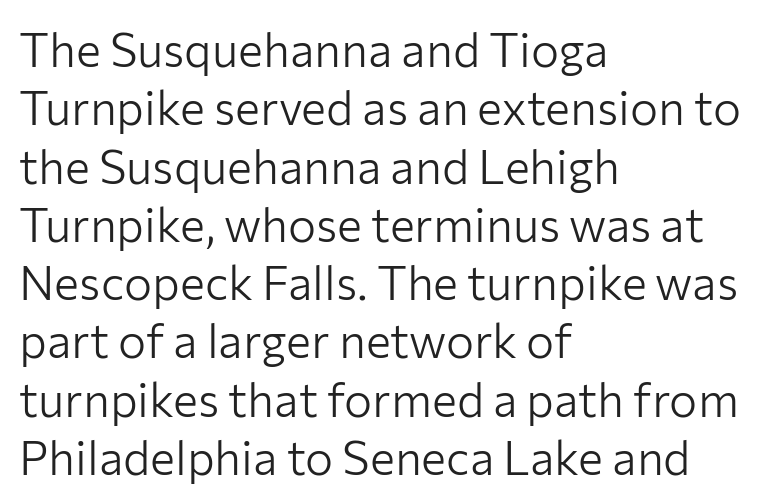
Q: Is the text bold? A: No.
Q: Is the text italic (slanted)? A: No, it is upright.
Q: Is the typeface a serif or a sans-serif typeface? A: Sans-serif.
Q: Is the text underlined? A: No.
Q: How is the paragraph aligned? A: Left-aligned.
Q: Is the spacing between letters normal or unusually wide? A: Normal.
Q: Width (condensed, normal, or wide)? A: Normal.
Q: Stroke contrast? A: Low.
Q: x-height? A: Medium.
Q: Monospaced? A: No.
